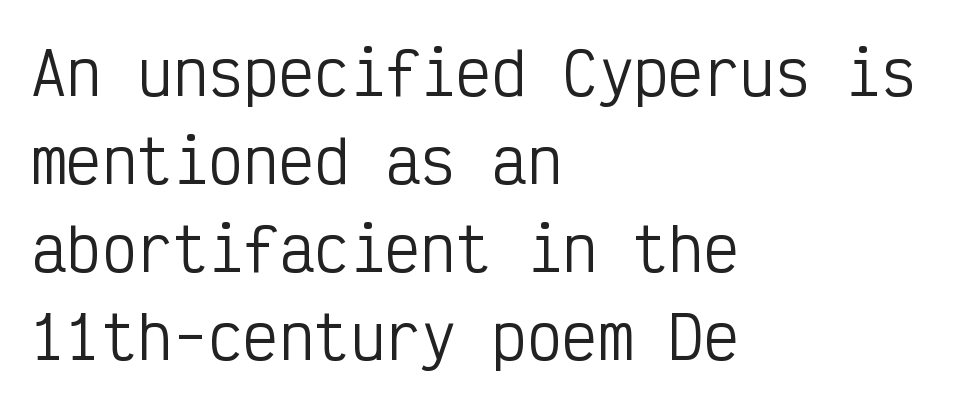
The image shows 59 px regular-weight, condensed sans-serif type, upright, monospaced; set left-aligned, normal line spacing (1.49x), normal letter spacing, not underlined; low stroke contrast and a medium x-height.
